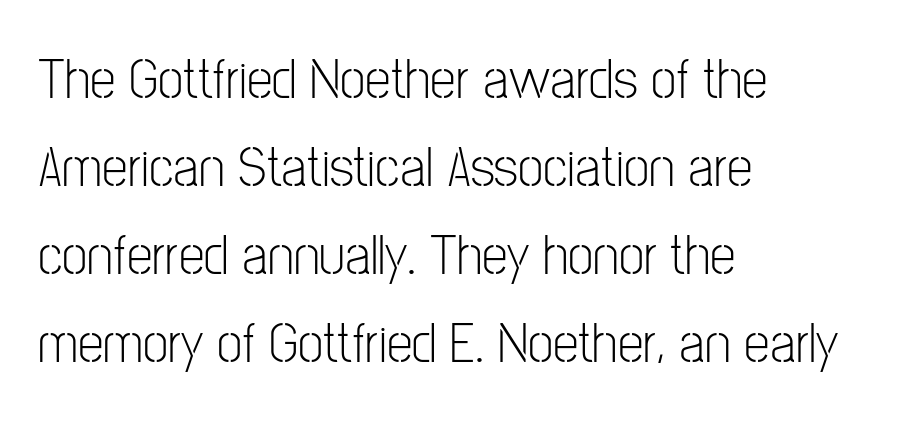
The image shows 58 px light, condensed sans-serif type, upright; set left-aligned, normal line spacing (1.52x), normal letter spacing, not underlined; low stroke contrast and a medium x-height.
